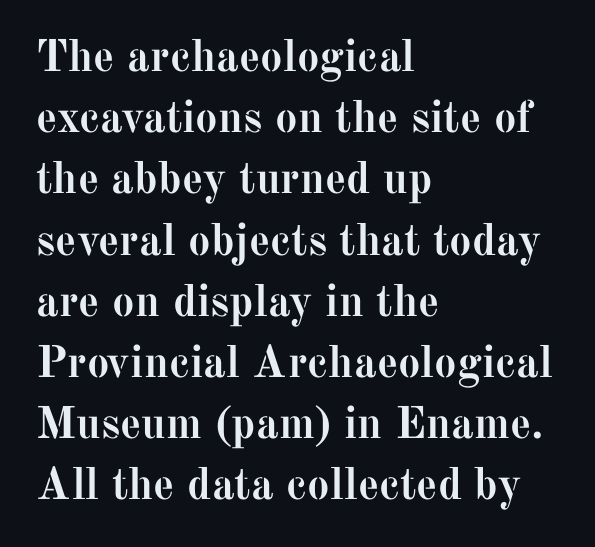
Q: Is the text bold? A: Yes.
Q: Is the text italic (slanted)? A: No, it is upright.
Q: Is the typeface a serif or a sans-serif typeface? A: Serif.
Q: Is the text underlined? A: No.
Q: How is the paragraph aligned? A: Left-aligned.
Q: Is the spacing between letters normal or unusually wide? A: Normal.
Q: Is the spacing between lines tight, normal or loose? A: Normal.
Q: Width (condensed, normal, or wide)? A: Normal.
Q: Stroke contrast? A: Medium.
Q: x-height? A: Medium.
Q: Monospaced? A: No.
